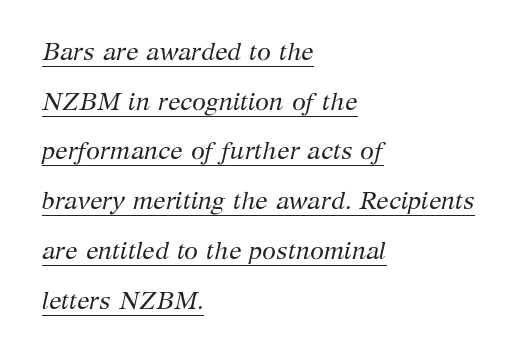
{"italic": "yes", "lean": "right", "slant_degrees": 12, "bold": "no", "underline": "yes", "align": "left", "line_spacing": "loose", "line_spacing_ratio": 1.99, "letter_spacing": "normal", "letter_spacing_em": 0.0, "glyph_px": 25}
